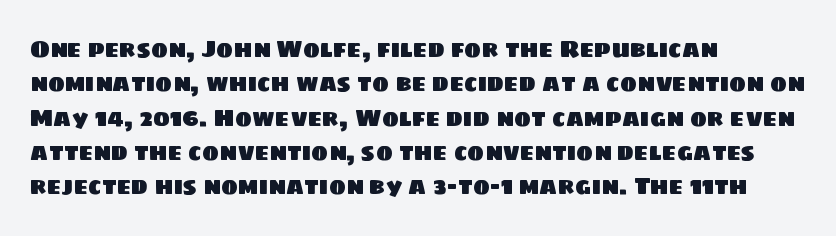
The face used here is rendered with its standard letterfit. Is there much room between lines? A standard amount, neither cramped nor airy. The glyphs are unaccompanied by any horizontal stroke below them. Typeset ragged right — the left edge is the straight one.
